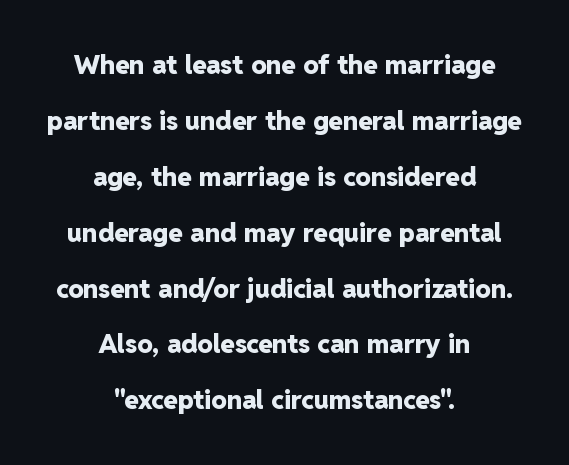
Q: Is the text bold? A: Yes.
Q: Is the text italic (slanted)? A: No, it is upright.
Q: Is the text underlined? A: No.
Q: How is the paragraph aligned? A: Centered.
Q: Is the spacing between letters normal or unusually wide? A: Normal.
Q: Is the spacing between lines tight, normal or loose? A: Loose.
